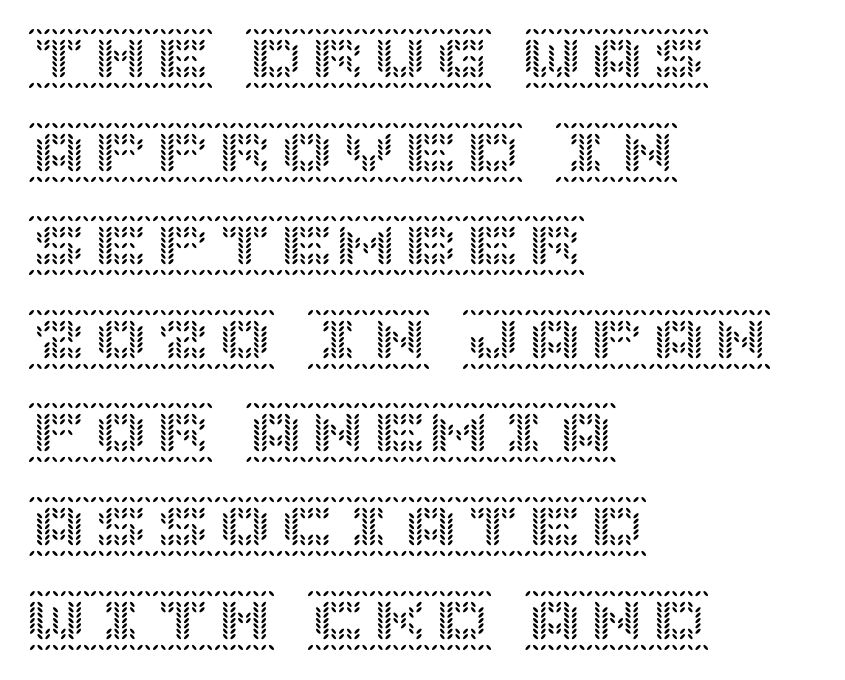
These lines are set flush left with a ragged right edge. Do the letters lean? They stand straight. Students, observe: this is what conventionally led text looks like. Honestly, the letter spacing is just normal — you wouldn't notice it.
